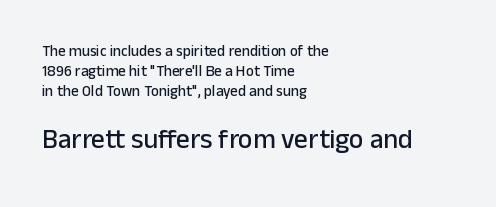
Q: Is the text italic (slanted)? A: No, it is upright.
Q: Is the text underlined? A: No.
Q: How is the paragraph aligned? A: Left-aligned.
Q: Is the spacing between letters normal or unusually wide? A: Normal.
Q: Is the spacing between lines tight, normal or loose? A: Normal.
Q: Which block of text is set in a larger size, the first (top) or the second (bottom)? A: The second (bottom) one.
